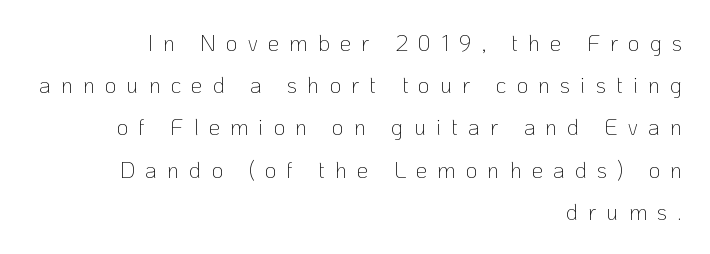
The vertical gap from one line to the next is large. Think standard paragraph weight, or any step lighter than that. The tracking jumps out immediately: characters are airy and widely separated. Which margin do the lines hug? The right one — the left edge is uneven. The zone under the glyphs is completely vacant. Tall strokes in this sample are plumb rather than angled.
